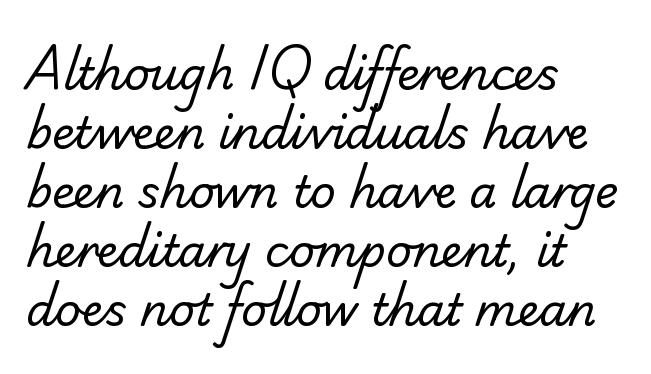
{"serif": "no", "bold": "no", "weight": "regular", "width": "normal", "stroke_contrast": "low", "x_height": "small", "monospaced": "no", "underline": "no", "align": "left", "line_spacing": "normal", "line_spacing_ratio": 1.34, "letter_spacing": "normal", "letter_spacing_em": 0.0, "glyph_px": 44}
